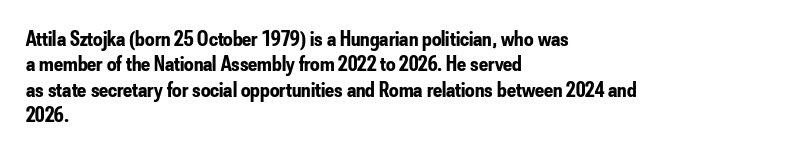
{"italic": "no", "bold": "yes", "underline": "no", "align": "left", "line_spacing_ratio": 1.21, "letter_spacing": "normal", "letter_spacing_em": 0.0, "glyph_px": 21}
